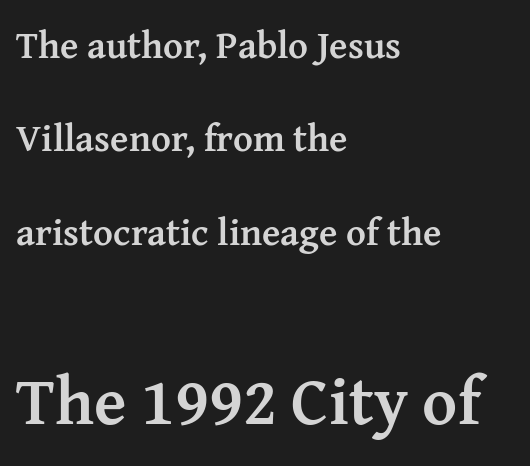
Short note: letters normally spaced. The letters advance in unequal steps, a hallmark of proportional type. Serif or sans? Serif — the stroke terminals have little feet. Quick note: underline off.
